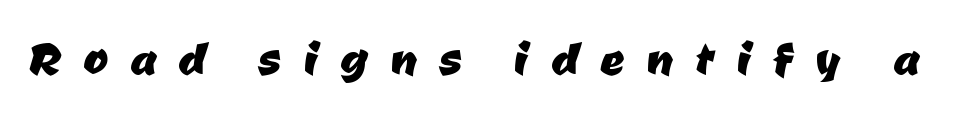
Q: Is the typeface a serif or a sans-serif typeface? A: Sans-serif.
Q: Is the text underlined? A: No.
Q: Is the spacing between letters normal or unusually wide? A: Unusually wide.
Q: Width (condensed, normal, or wide)? A: Normal.
Q: Stroke contrast? A: Low.
Q: x-height? A: Medium.
Q: Monospaced? A: No.
